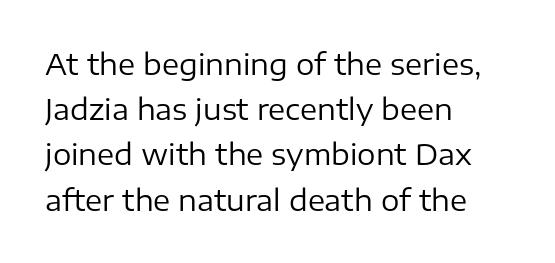
Q: Is the text bold? A: No.
Q: Is the text italic (slanted)? A: No, it is upright.
Q: Is the typeface a serif or a sans-serif typeface? A: Sans-serif.
Q: Is the text underlined? A: No.
Q: How is the paragraph aligned? A: Left-aligned.
Q: Is the spacing between letters normal or unusually wide? A: Normal.
Q: Is the spacing between lines tight, normal or loose? A: Normal.
Q: Width (condensed, normal, or wide)? A: Normal.
Q: Stroke contrast? A: Low.
Q: x-height? A: Medium.
Q: Monospaced? A: No.
